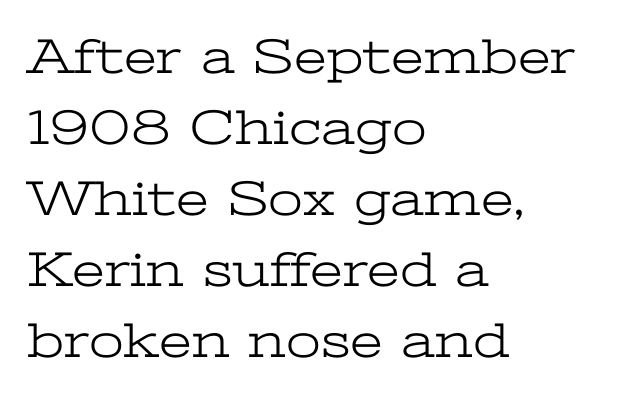
{"serif": "yes", "italic": "no", "bold": "no", "weight": "light", "width": "wide", "stroke_contrast": "low", "x_height": "medium", "monospaced": "no", "underline": "no", "align": "left", "line_spacing": "normal", "line_spacing_ratio": 1.42, "letter_spacing": "normal", "letter_spacing_em": 0.0, "glyph_px": 50}
